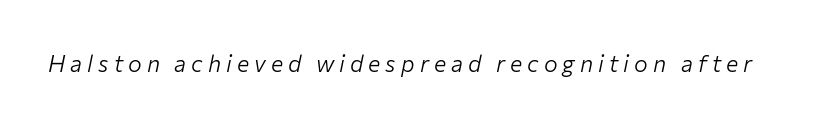
Q: Is the text bold? A: No.
Q: Is the text italic (slanted)? A: Yes, it leans right by about 12 degrees.
Q: Is the text underlined? A: No.
Q: Is the spacing between letters normal or unusually wide? A: Unusually wide.
